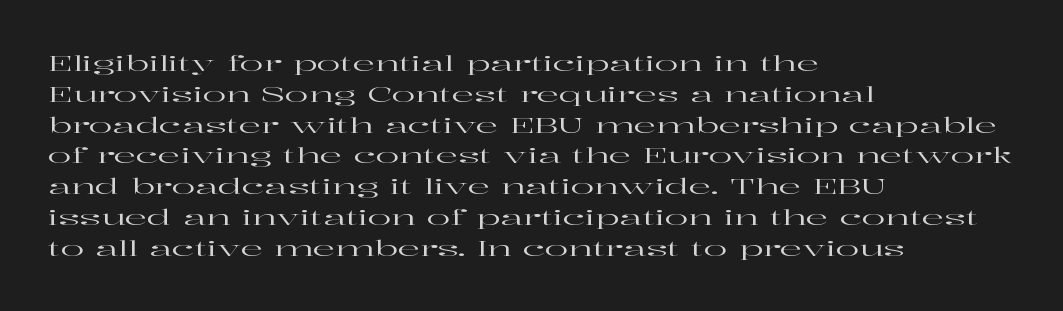
A classic flush-left, rag-right setting is used for this passage. Rendered with straight, roman letterforms. The rendering uses a moderate line-height, typical for paragraphs. In terms of letterspacing, this is plain default setting.
